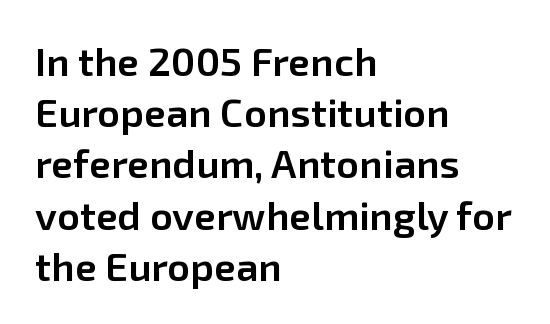
The image shows 40 px semibold sans-serif type, upright; set left-aligned, normal line spacing (1.28x), normal letter spacing, not underlined; low stroke contrast and a medium x-height.
